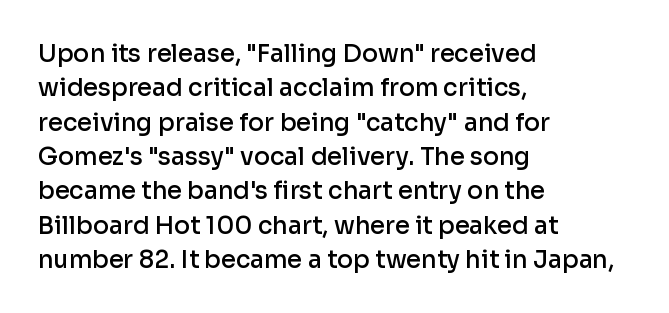
Q: Is the text bold? A: Semi-bold.
Q: Is the text italic (slanted)? A: No, it is upright.
Q: Is the text underlined? A: No.
Q: How is the paragraph aligned? A: Left-aligned.
Q: Is the spacing between letters normal or unusually wide? A: Normal.
Q: Is the spacing between lines tight, normal or loose? A: Normal.
